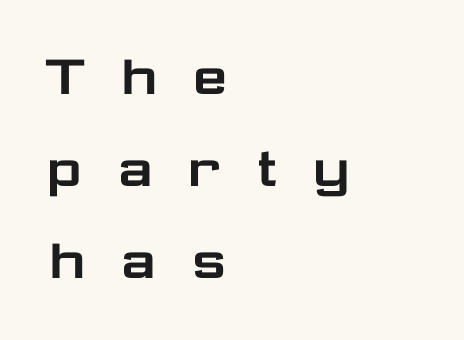
This rendering employs a face without finishing strokes, i.e., a sans-serif. A typesetter would call this proportional, since set widths differ per character. Teacher's note: observe the even left margin — that is flush-left alignment. Anything drawn beneath the words? Only blank space.
